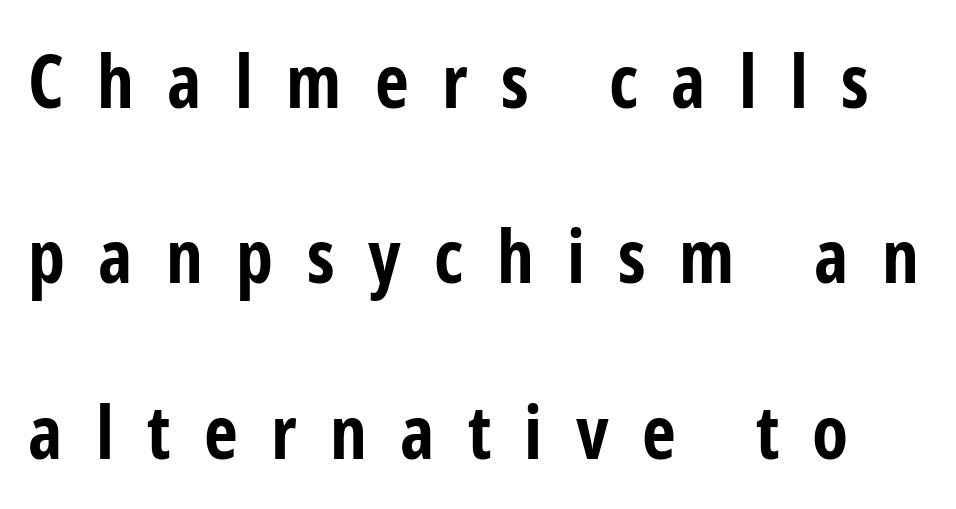
The image shows 74 px bold, condensed sans-serif type, upright; set loose line spacing (2.37x), unusually wide letter spacing (+0.45 em), not underlined; low stroke contrast and a medium x-height.
